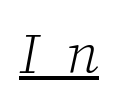
The image shows 57 px light serif type, italic (leaning right); set unusually wide letter spacing (+0.48 em), underlined; low stroke contrast and a medium x-height.
